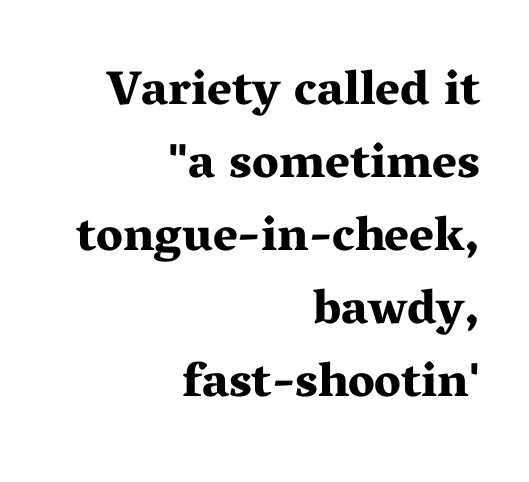
The passage shown is emphatically bold. This sample is right-justified, so line beginnings fall wherever the words allow. Italic? Not at all — the glyphs are vertical. Do the characters align in a grid? No, the font is proportional. Each letter's strokes conclude with small projecting serifs.
